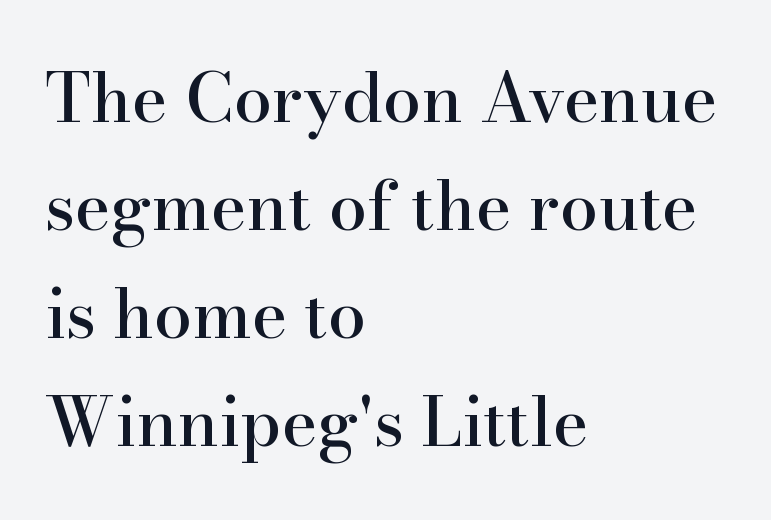
Q: Is the text italic (slanted)? A: No, it is upright.
Q: Is the typeface a serif or a sans-serif typeface? A: Serif.
Q: Is the text underlined? A: No.
Q: How is the paragraph aligned? A: Left-aligned.
Q: Is the spacing between letters normal or unusually wide? A: Normal.
Q: Is the spacing between lines tight, normal or loose? A: Normal.
Q: Width (condensed, normal, or wide)? A: Normal.
Q: Stroke contrast? A: High.
Q: x-height? A: Small.
Q: Monospaced? A: No.
